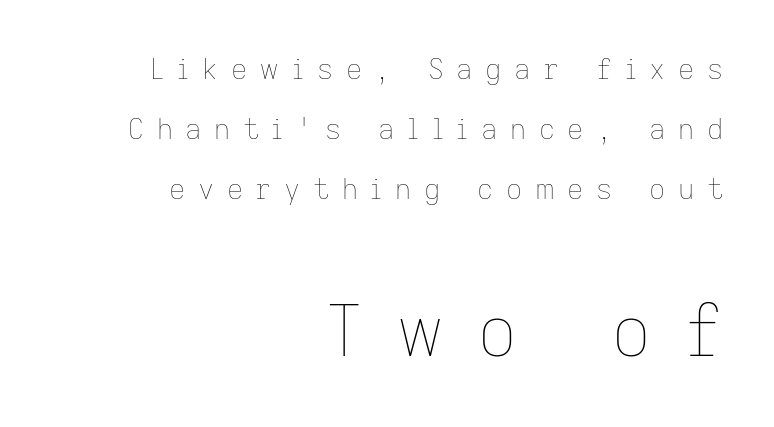
The designer dialed line spacing up above the default. Italic: no, the glyphs are upright roman. Caption: expanded tracking, letters set apart. Character widths vary here, with narrow letters taking less room than wide ones. Is the type heavy? It reads as light-to-regular instead.
